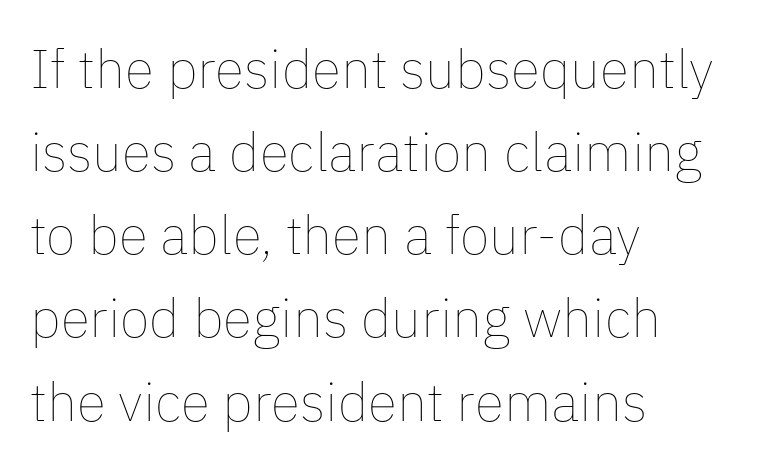
Q: Is the text bold? A: No.
Q: Is the text italic (slanted)? A: No, it is upright.
Q: Is the text underlined? A: No.
Q: How is the paragraph aligned? A: Left-aligned.
Q: Is the spacing between letters normal or unusually wide? A: Normal.
Q: Is the spacing between lines tight, normal or loose? A: Normal.
Q: Width (condensed, normal, or wide)? A: Normal.
Q: Stroke contrast? A: Low.
Q: x-height? A: Medium.
Q: Monospaced? A: No.
